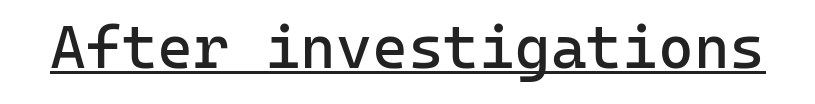
The image shows 61 px regular-weight sans-serif type, upright, monospaced; set normal letter spacing, underlined; low stroke contrast and a medium x-height.
